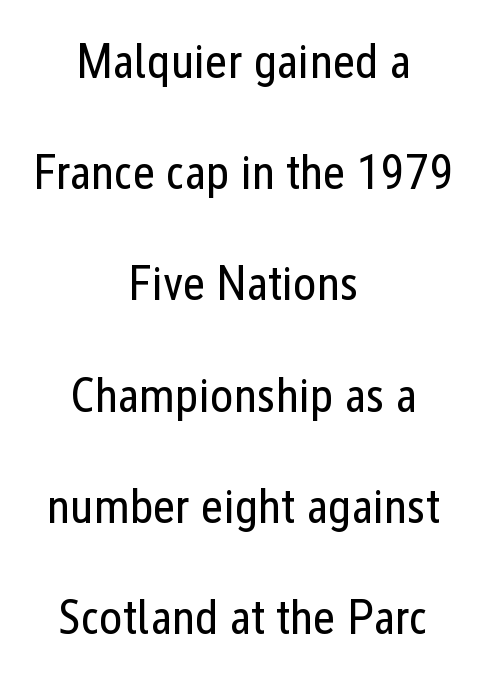
Letter spacing: default. Baseline-to-baseline distance is far greater than the letter height. Think of a printed novel: that variable character pitch is what you see here. The lettering holds an erect, upright posture throughout. This rendering employs a face without finishing strokes, i.e., a sans-serif.
